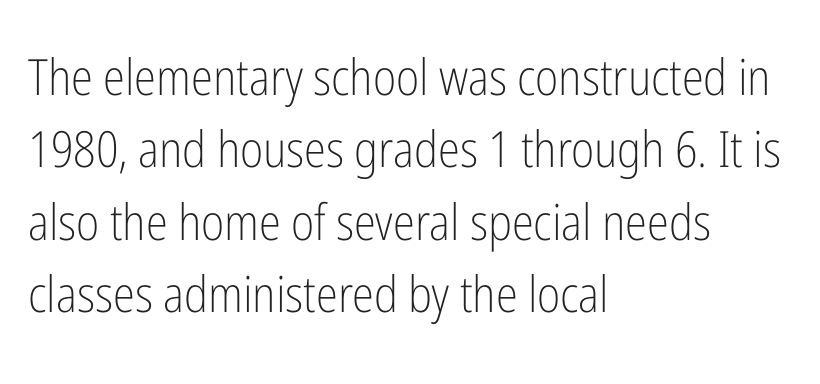
The gaps between neighbouring characters are ordinary and unremarkable. Each line starts at the same left margin while the right side varies. Regular leading. The glyphs are unaccompanied by any horizontal stroke below them. Looks like regular typesetting: each glyph gets only the width it needs. Notice how the stems are strictly vertical — no italics here.
